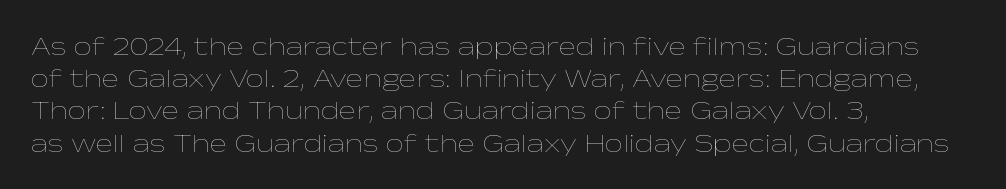
{"italic": "no", "bold": "no", "underline": "no", "align": "left", "line_spacing_ratio": 1.24, "letter_spacing": "normal", "letter_spacing_em": 0.0, "glyph_px": 26}
